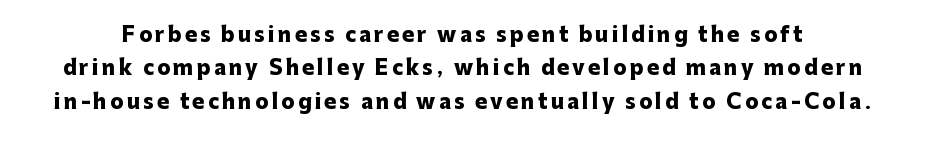
The image shows 20 px bold type, upright; set normal line spacing (1.67x), not underlined.
